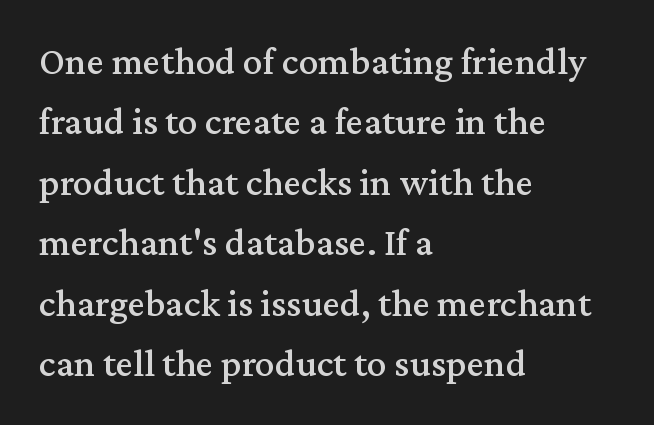
Nothing unusual about the tracking: characters are spaced as the font intends. The glyphs are unaccompanied by any horizontal stroke below them. Is the block centered? No — it sits flush against the left margin. Are there feet on the stems? There are — it's a serif. How would I describe the line gaps? Plain and ordinary.
